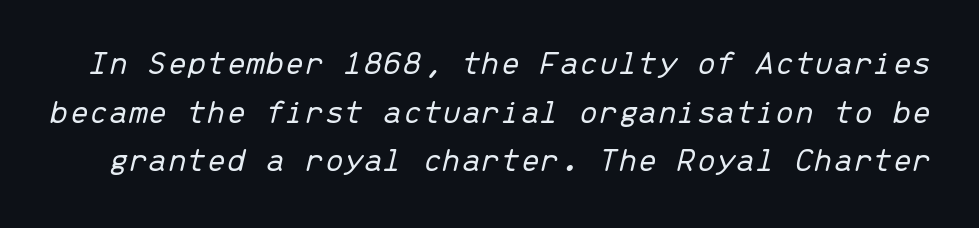
Q: Is the text bold? A: No.
Q: Is the text italic (slanted)? A: Yes, it leans right by about 13 degrees.
Q: Is the text underlined? A: No.
Q: Is the spacing between letters normal or unusually wide? A: Normal.
Q: Is the spacing between lines tight, normal or loose? A: Normal.
Q: Width (condensed, normal, or wide)? A: Normal.
Q: Stroke contrast? A: Low.
Q: x-height? A: Medium.
Q: Monospaced? A: Yes.
